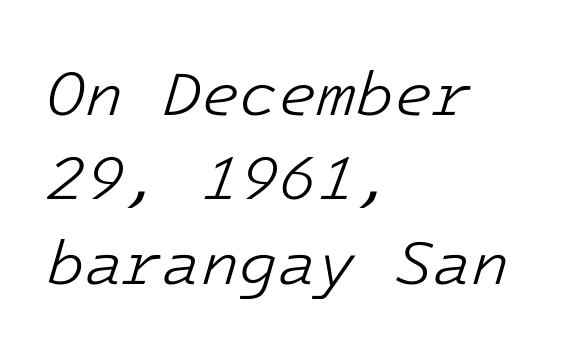
The image shows 63 px light type, italic (leaning right); set left-aligned, normal line spacing (1.34x), normal letter spacing, not underlined; low stroke contrast and a medium x-height.
